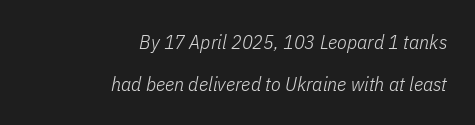
The horizontal fit of the characters is conventional and even. Honestly, there is no underline to notice here at all. A great deal of white space separates one row of letters from the next. The text carries the slant typical of an italic or oblique font. Each stroke keeps to a modest, everyday thickness or less.
